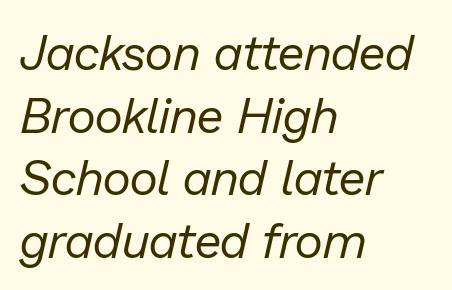
Would a proofreader flag this as italicized? Yes. Quick note: interline space is typical. Letters have the restrained weight of plain body copy at most. Only glyphs here, with clear space below each row.
